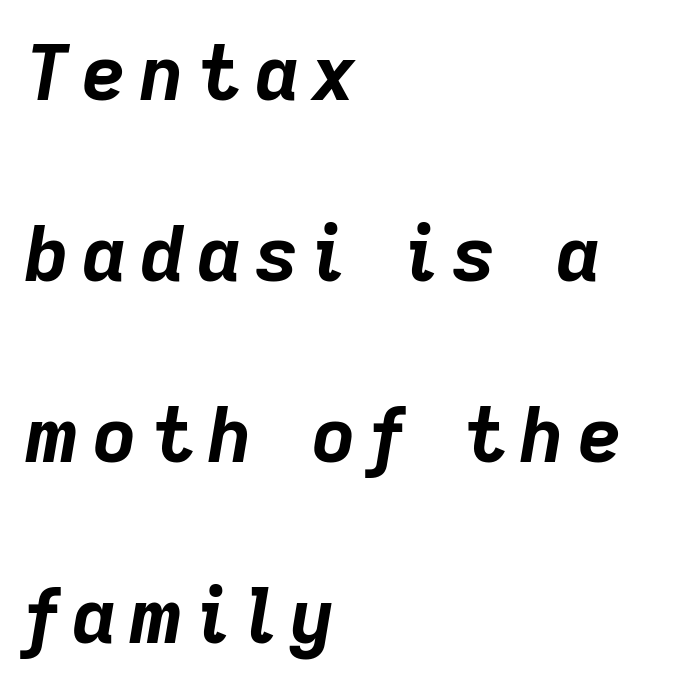
Q: Is the text bold? A: Yes.
Q: Is the text italic (slanted)? A: Yes, it leans right by about 9 degrees.
Q: Is the text underlined? A: No.
Q: How is the paragraph aligned? A: Left-aligned.
Q: Is the spacing between lines tight, normal or loose? A: Loose.
Q: Width (condensed, normal, or wide)? A: Normal.
Q: Stroke contrast? A: Low.
Q: x-height? A: Medium.
Q: Monospaced? A: No.
